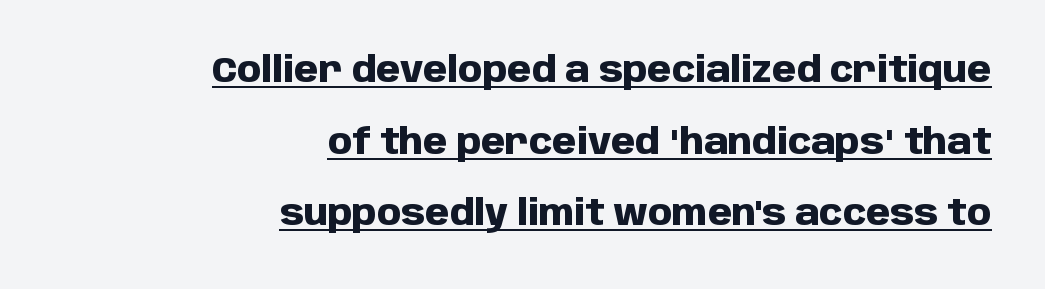
The image shows 35 px heavy sans-serif type, upright; set right-aligned, loose line spacing (2.05x), normal letter spacing, underlined; low stroke contrast and a large x-height.
